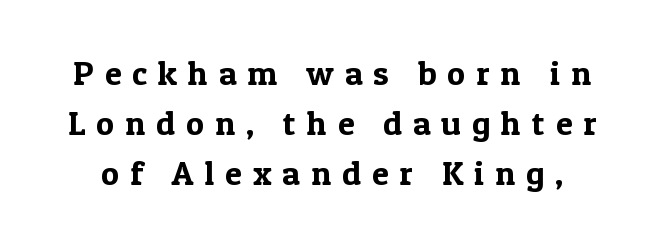
{"serif": "yes", "italic": "no", "width": "normal", "x_height": "medium", "monospaced": "no", "underline": "no", "line_spacing": "normal", "line_spacing_ratio": 1.47, "letter_spacing": "wide", "letter_spacing_em": 0.32, "glyph_px": 34}
